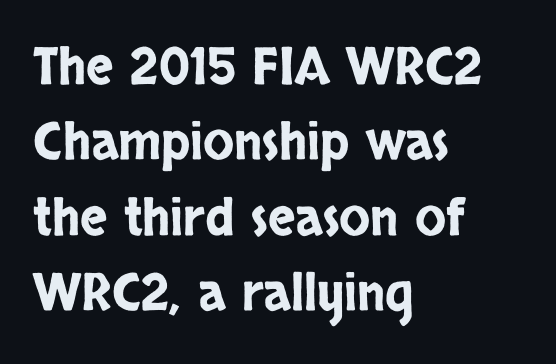
The image shows 51 px condensed sans-serif type, upright; set left-aligned, normal line spacing (1.48x), normal letter spacing, not underlined; low stroke contrast and a large x-height.
